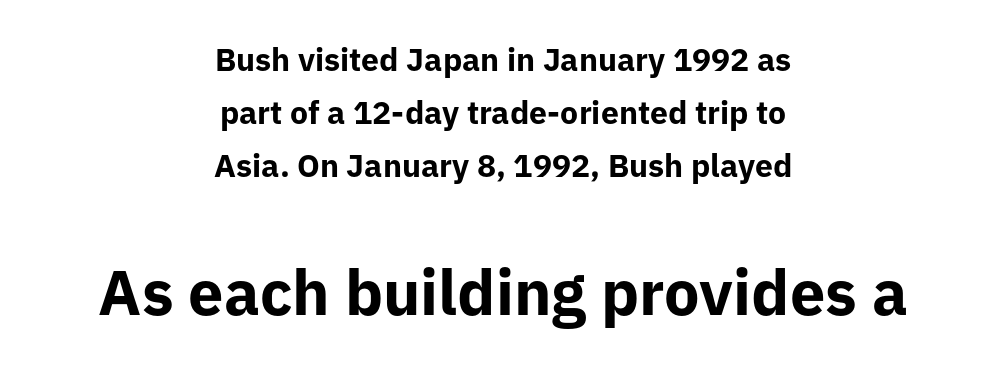
The image shows 63 px bold sans-serif type, upright; set centered, normal line spacing (1.65x), normal letter spacing, not underlined; the second (bottom) block is 1.97x larger; low stroke contrast and a medium x-height.
